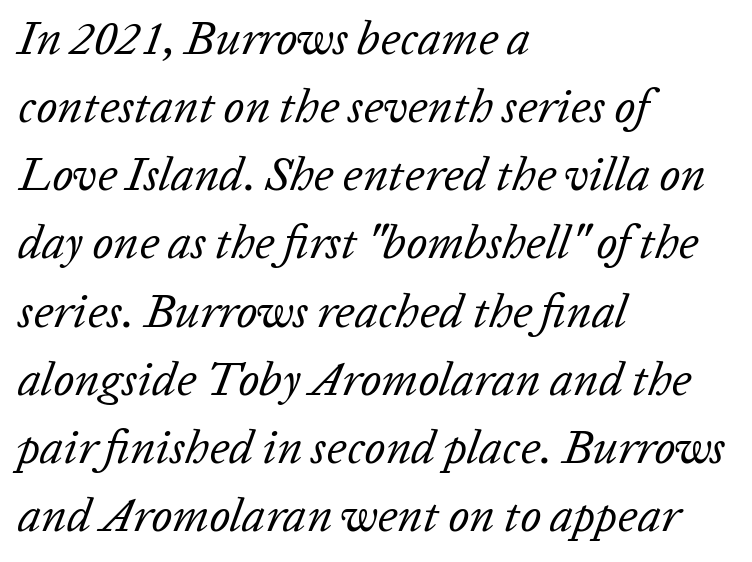
The passage shown is not bold in any degree. Vertically, the passage feels balanced, rows spaced as you'd expect. Only glyphs here, with clear space below each row. Spacing verdict: proportional, widths tailored to each character. Standard letterfit; no display-style spreading of the glyphs. Horizontal alignment here is leftward, the default for most running prose.
